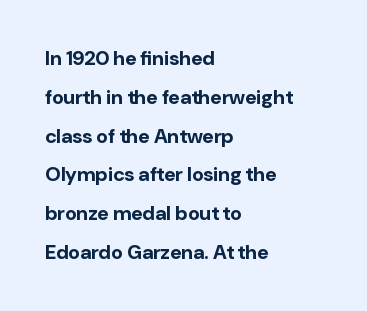
Q: Is the text bold? A: Yes.
Q: Is the text italic (slanted)? A: No, it is upright.
Q: Is the text underlined? A: No.
Q: How is the paragraph aligned? A: Left-aligned.
Q: Is the spacing between letters normal or unusually wide? A: Normal.
Q: Is the spacing between lines tight, normal or loose? A: Loose.
